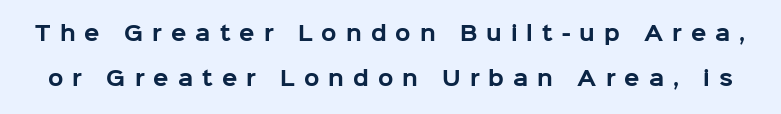
{"italic": "no", "bold": "yes", "underline": "no", "line_spacing": "loose", "line_spacing_ratio": 2.23, "letter_spacing": "wide", "letter_spacing_em": 0.45, "glyph_px": 20}
